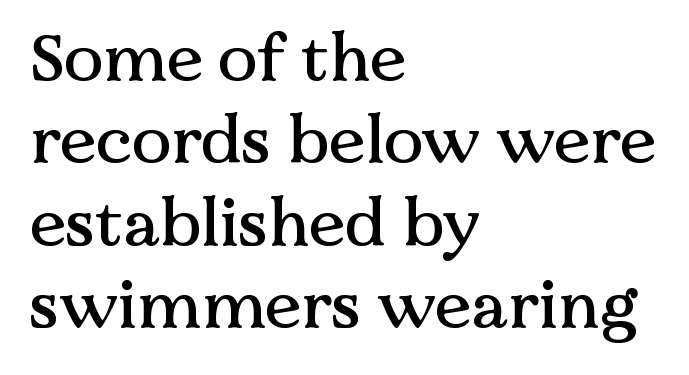
Q: Is the text italic (slanted)? A: No, it is upright.
Q: Is the typeface a serif or a sans-serif typeface? A: Serif.
Q: Is the text underlined? A: No.
Q: How is the paragraph aligned? A: Left-aligned.
Q: Is the spacing between letters normal or unusually wide? A: Normal.
Q: Is the spacing between lines tight, normal or loose? A: Normal.
Q: Width (condensed, normal, or wide)? A: Normal.
Q: Stroke contrast? A: Medium.
Q: x-height? A: Medium.
Q: Monospaced? A: No.
